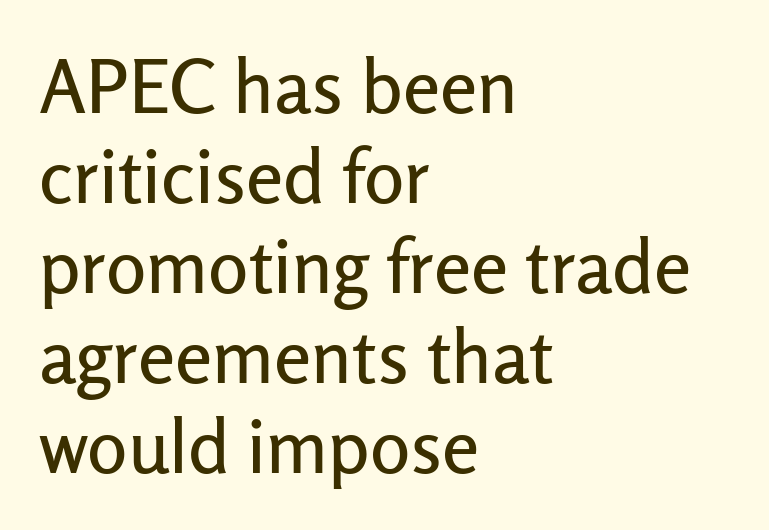
{"serif": "no", "italic": "no", "width": "normal", "stroke_contrast": "low", "x_height": "medium", "monospaced": "no", "underline": "no", "align": "left", "line_spacing_ratio": 1.2, "letter_spacing": "normal", "letter_spacing_em": 0.0, "glyph_px": 75}
